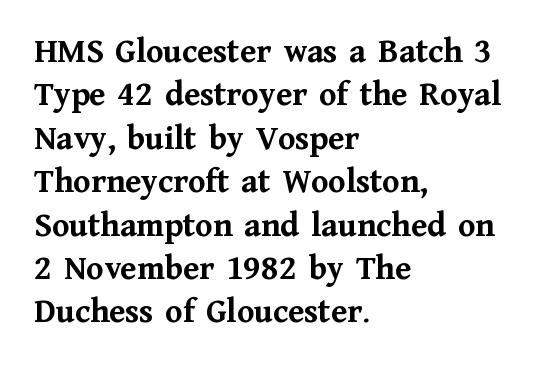
{"serif": "yes", "italic": "no", "bold": "yes", "weight": "semibold", "width": "normal", "stroke_contrast": "medium", "x_height": "medium", "monospaced": "no", "underline": "no", "align": "left", "line_spacing_ratio": 1.24, "letter_spacing": "normal", "letter_spacing_em": 0.0, "glyph_px": 35}
